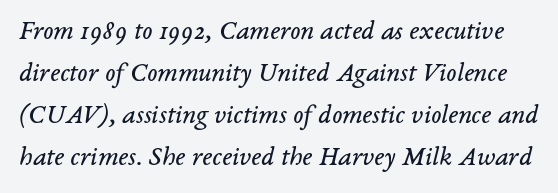
Bare-footed words on every line. The lines sit at an ordinary, default distance from one another. Rendered with sloped, italic letterforms. A typesetter would call this zero additional tracking.
